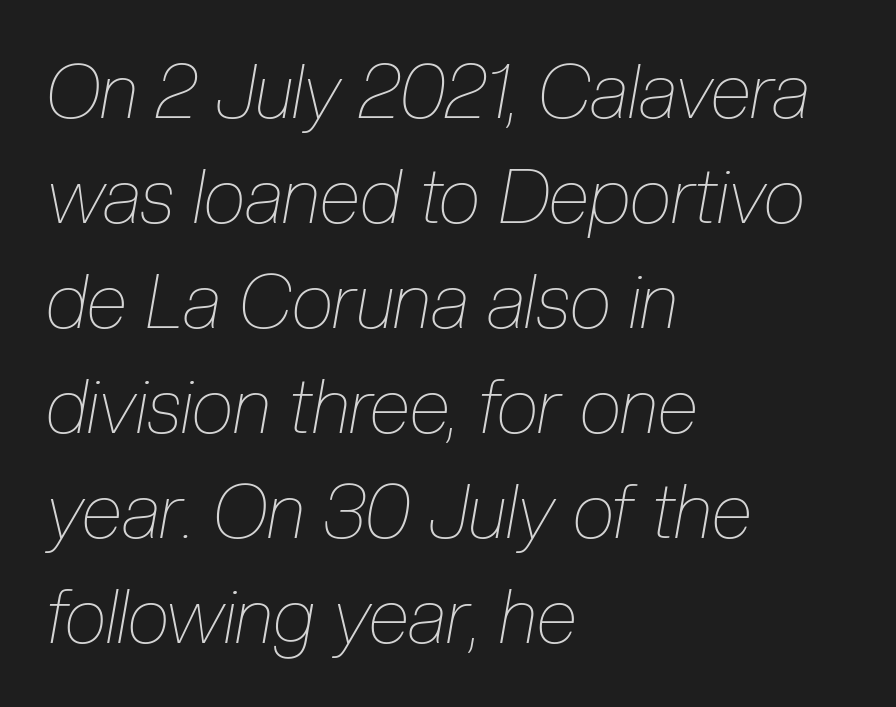
{"italic": "yes", "lean": "right", "slant_degrees": 10, "bold": "no", "weight": "thin", "width": "condensed", "stroke_contrast": "low", "x_height": "medium", "monospaced": "no", "underline": "no", "align": "left", "line_spacing": "normal", "line_spacing_ratio": 1.4, "letter_spacing": "normal", "letter_spacing_em": 0.0, "glyph_px": 75}
